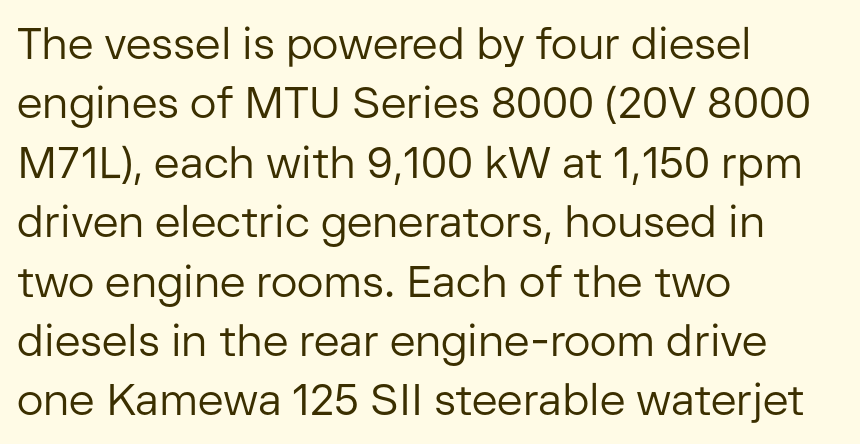
The specimen omits any rule beneath the text block's lines. You can tell it's not italic because the verticals are truly vertical. Spacing verdict: proportional, widths tailored to each character. A light-to-regular cut is what we see here. The tracking reads as untouched default to a designer's eye. This rendering uses left alignment, leaving the right contour irregular.
